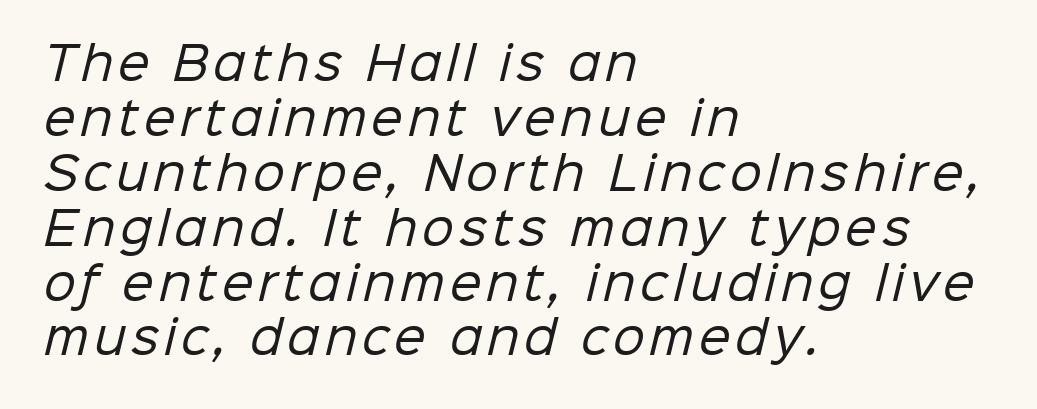
The image shows 45 px regular-weight sans-serif type; set left-aligned, line spacing 1.22x, not underlined; low stroke contrast and a medium x-height.
